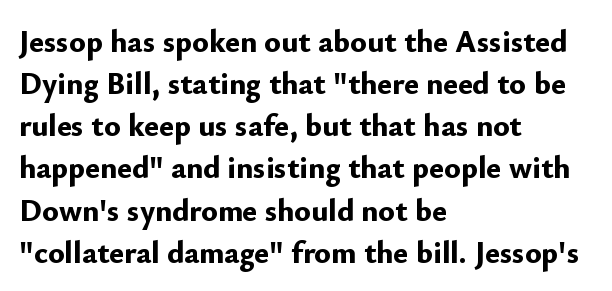
{"serif": "no", "italic": "no", "bold": "yes", "weight": "bold", "width": "normal", "stroke_contrast": "low", "x_height": "small", "monospaced": "no", "underline": "no", "align": "left", "line_spacing": "normal", "line_spacing_ratio": 1.36, "letter_spacing": "normal", "letter_spacing_em": 0.0, "glyph_px": 31}
